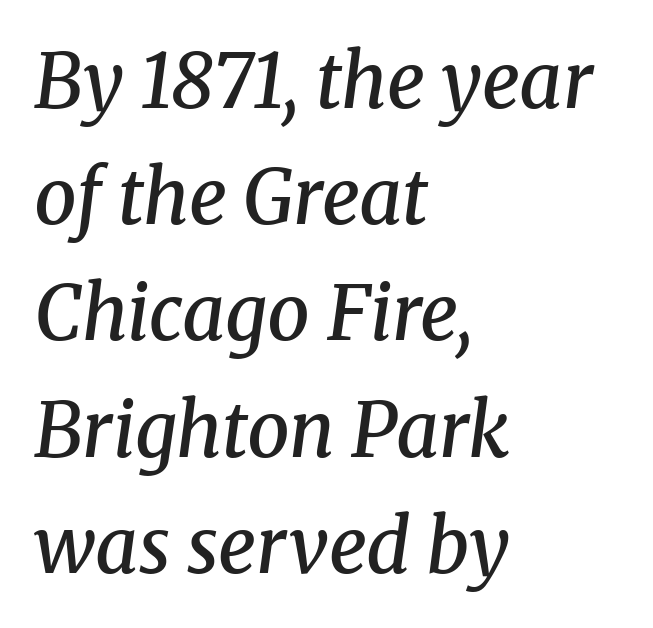
The image shows 75 px semibold serif type, italic (leaning right); set left-aligned, normal line spacing (1.55x), normal letter spacing, not underlined; medium stroke contrast and a medium x-height.
